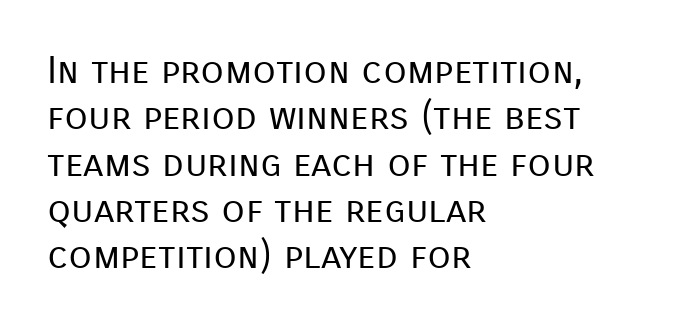
Inter-character spacing is left at the font's built-in metrics. Left-aligned paragraph, ragged on the right. The passage shown is typed in a proportional face where columns would drift. Grotesque or geometric, the face here clearly has no serifs. Characters remain perfectly vertical along every line.
